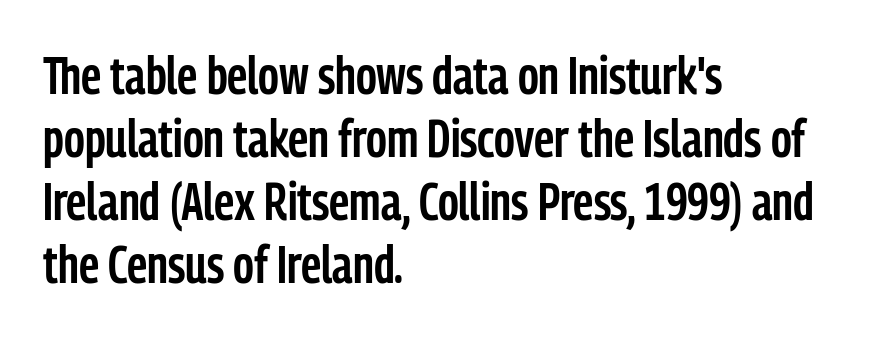
The image shows 52 px semibold, condensed sans-serif type, upright; set left-aligned, line spacing 1.21x, normal letter spacing, not underlined; low stroke contrast and a medium x-height.
